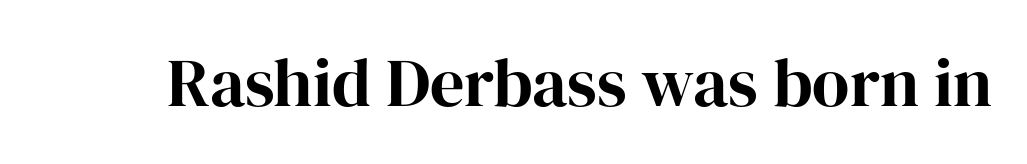
A typesetter would mark this as roman, not italic. A typesetter would call this zero additional tracking. The face used here is proportionally spaced, like ordinary book or web type. No word sits above an underline. As a designer I'd log this as weight 700, bold. In terms of letterform style, serifs are clearly present.
